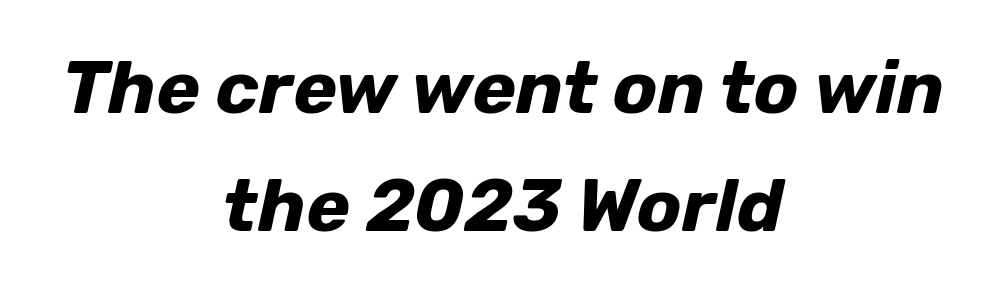
The image shows 74 px bold type, italic (leaning right); set centered, normal line spacing (1.6x), normal letter spacing, not underlined; low stroke contrast and a medium x-height.
